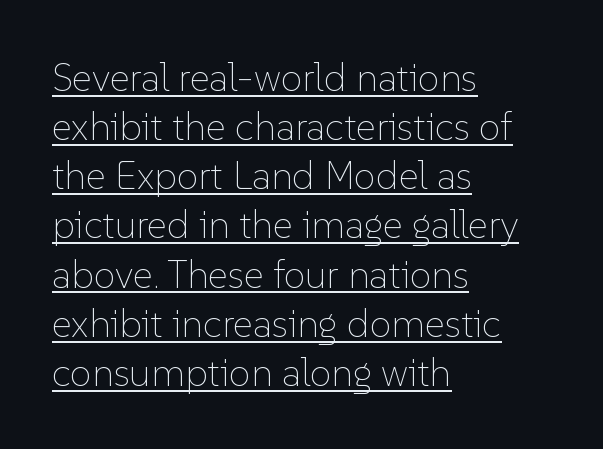
{"italic": "no", "bold": "no", "weight": "thin", "width": "normal", "stroke_contrast": "low", "x_height": "medium", "monospaced": "no", "underline": "yes", "align": "left", "line_spacing": "normal", "line_spacing_ratio": 1.26, "letter_spacing": "normal", "letter_spacing_em": 0.0, "glyph_px": 39}
